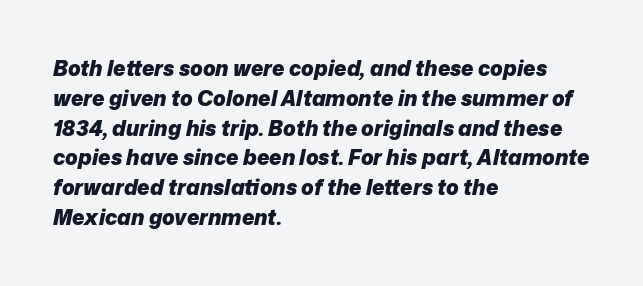
Casual observation: everything's shoved over to the left. Rendered with sloped, italic letterforms. Reading down the column, the eye jumps a familiar distance to each next line. Words appear dense and cohesive because spacing is normal. Typographic density is high because the face is bold.
